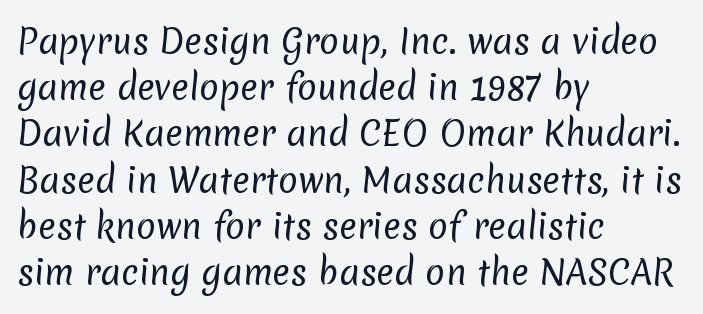
No chunkiness to these letters — they're not bold. The zone under the glyphs is completely vacant. These lines stack with their left ends in a neat column. A typesetter would call this zero additional tracking. The designer went with a sans here, leaving each stem footless.
